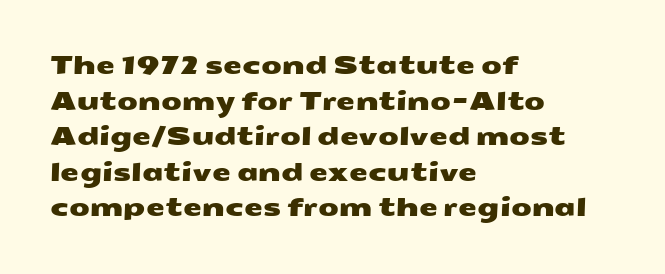
The setting favours the left margin, as ordinary paragraphs usually do. The baseline area is clear. The lines sit at an ordinary, default distance from one another. Students, note that the glyphs here touch the page at normal intervals.
